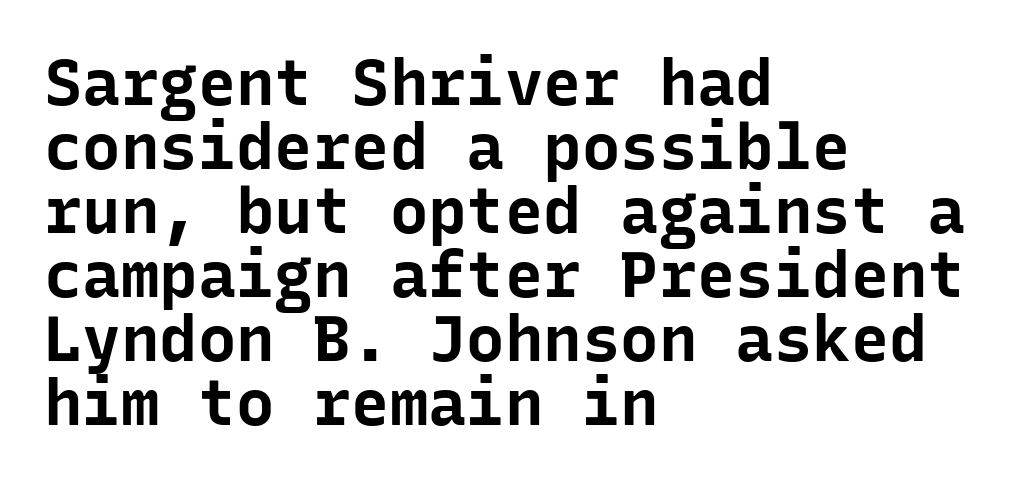
These words are printed bold, with thick strokes throughout. No feet cap the strokes, marking this as sans-serif type. The letters march in equal steps, a hallmark of fixed-pitch type. A roman cut, with each character standing at attention.
